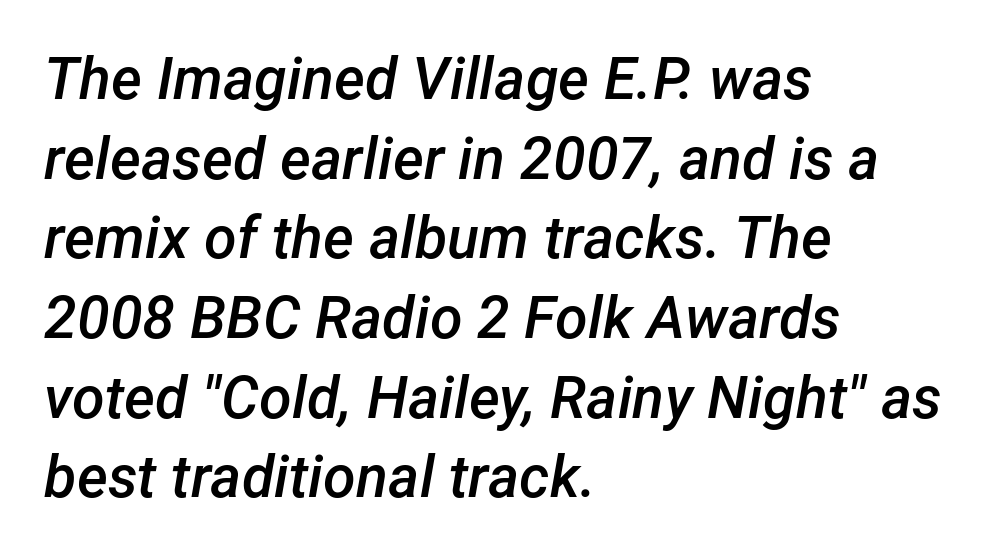
The image shows 59 px semibold type, italic (leaning right); set left-aligned, normal line spacing (1.35x), normal letter spacing, not underlined; low stroke contrast and a medium x-height.
